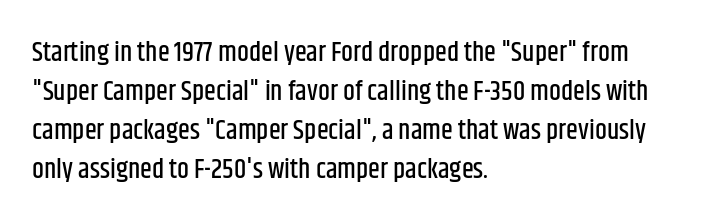
Q: Is the text italic (slanted)? A: No, it is upright.
Q: Is the text underlined? A: No.
Q: How is the paragraph aligned? A: Left-aligned.
Q: Is the spacing between letters normal or unusually wide? A: Normal.
Q: Is the spacing between lines tight, normal or loose? A: Normal.
